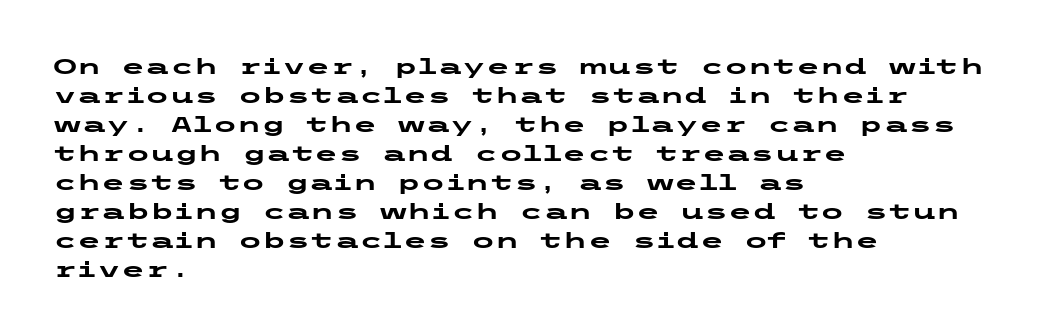
Q: Is the text bold? A: Yes.
Q: Is the text italic (slanted)? A: No, it is upright.
Q: Is the text underlined? A: No.
Q: How is the paragraph aligned? A: Left-aligned.
Q: Is the spacing between letters normal or unusually wide? A: Normal.
Q: Is the spacing between lines tight, normal or loose? A: Normal.
